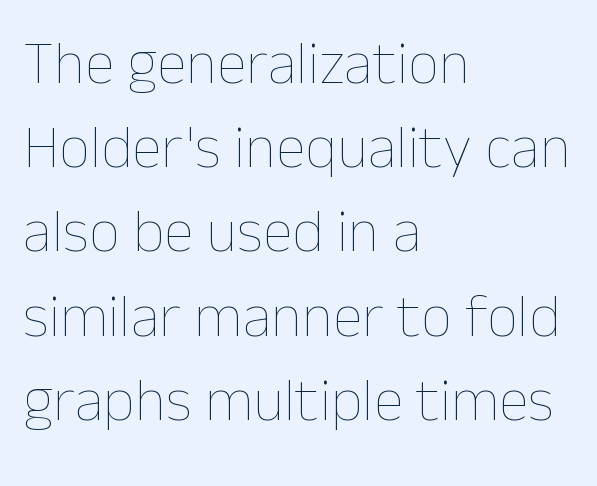
{"italic": "no", "bold": "no", "weight": "thin", "width": "normal", "stroke_contrast": "low", "x_height": "medium", "monospaced": "no", "underline": "no", "align": "left", "line_spacing": "normal", "line_spacing_ratio": 1.38, "letter_spacing": "normal", "letter_spacing_em": 0.0, "glyph_px": 61}
